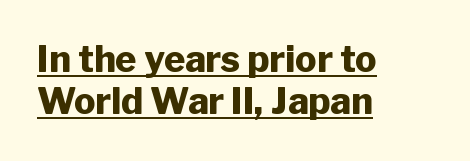
The image shows 36 px heavy sans-serif type, upright; set left-aligned, line spacing 1.17x, normal letter spacing, underlined; low stroke contrast and a medium x-height.
